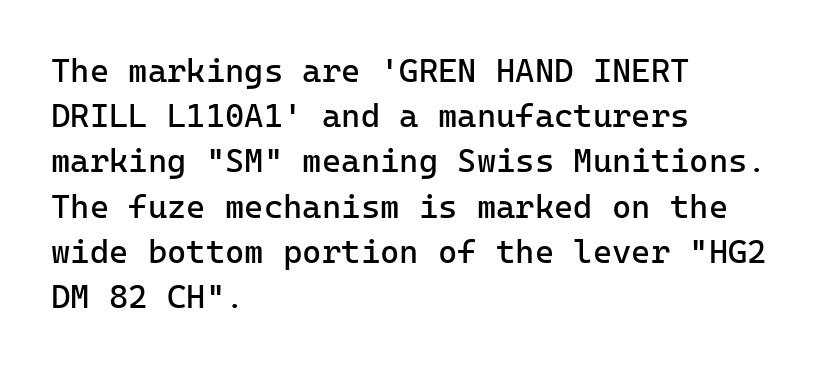
The image shows 33 px regular-weight sans-serif type, upright; set left-aligned, normal line spacing (1.37x), normal letter spacing, not underlined; low stroke contrast and a medium x-height.
